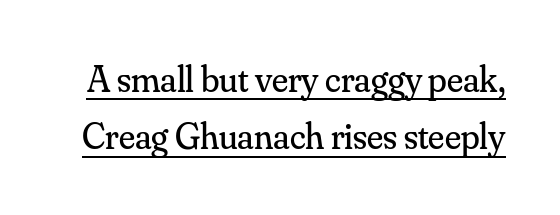
{"serif": "yes", "italic": "no", "bold": "no", "weight": "regular", "width": "normal", "stroke_contrast": "medium", "x_height": "small", "monospaced": "no", "underline": "yes", "line_spacing": "normal", "line_spacing_ratio": 1.55, "letter_spacing": "normal", "letter_spacing_em": 0.0, "glyph_px": 37}
